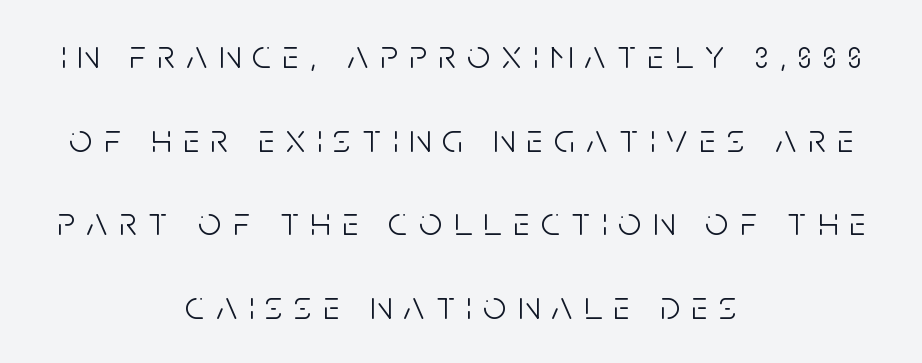
The image shows 41 px light, condensed sans-serif type, upright; set centered, loose line spacing (2.04x), unusually wide letter spacing (+0.28 em), not underlined; low stroke contrast and a large x-height.
